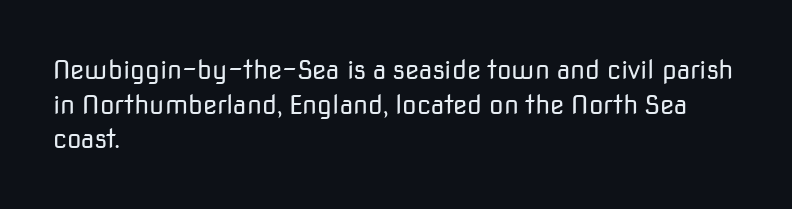
Q: Is the text bold? A: No.
Q: Is the text italic (slanted)? A: No, it is upright.
Q: Is the text underlined? A: No.
Q: How is the paragraph aligned? A: Left-aligned.
Q: Is the spacing between letters normal or unusually wide? A: Normal.
Q: Is the spacing between lines tight, normal or loose? A: Normal.
